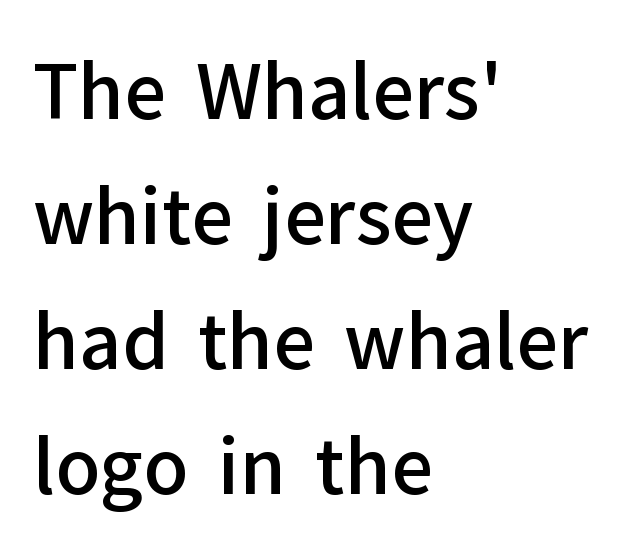
A typesetter would call this zero additional tracking. A roman cut, with each character standing at attention. Letterform terminals end flat and unadorned throughout the passage. Regular leading. You could not count columns in this text — the font is proportionally spaced.
